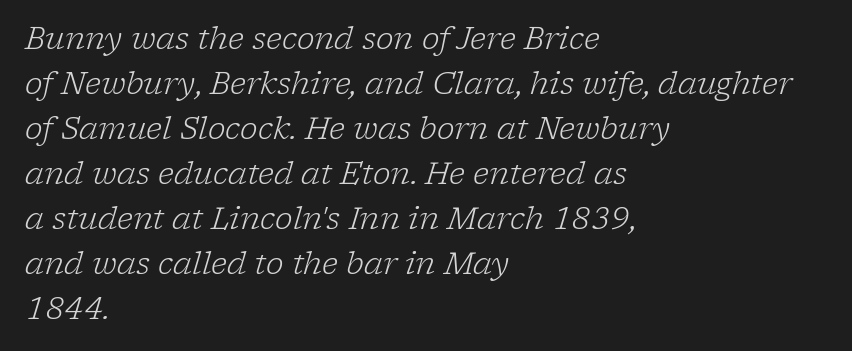
{"serif": "yes", "italic": "yes", "lean": "right", "slant_degrees": 17, "bold": "no", "weight": "light", "width": "normal", "stroke_contrast": "low", "x_height": "medium", "monospaced": "no", "underline": "no", "align": "left", "line_spacing": "normal", "line_spacing_ratio": 1.5, "letter_spacing": "normal", "letter_spacing_em": 0.0, "glyph_px": 30}
